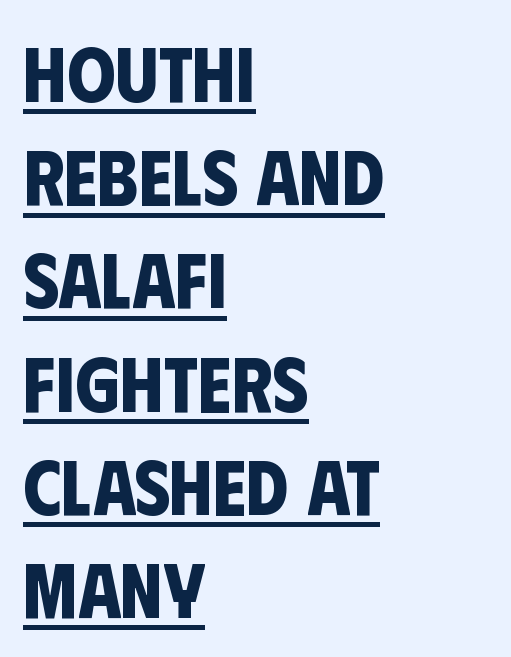
The typesetter chose a ragged-right arrangement here. The font family rendered here belongs to the sans-serif group. This rendering leaves character spacing at its baseline value. Quick note: interline space is typical. A baseline rule has been typeset under these characters.
